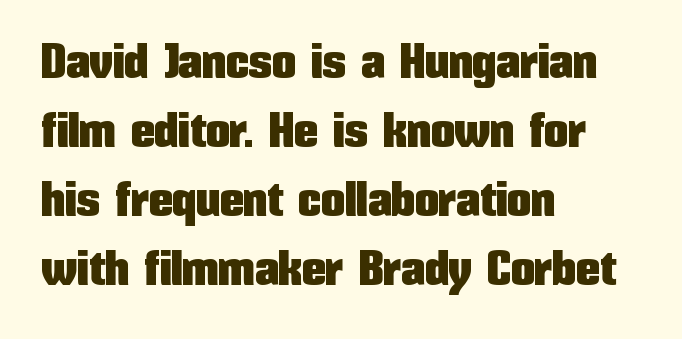
Q: Is the text italic (slanted)? A: No, it is upright.
Q: Is the typeface a serif or a sans-serif typeface? A: Sans-serif.
Q: Is the text underlined? A: No.
Q: How is the paragraph aligned? A: Left-aligned.
Q: Is the spacing between letters normal or unusually wide? A: Normal.
Q: Is the spacing between lines tight, normal or loose? A: Normal.
Q: Width (condensed, normal, or wide)? A: Condensed.
Q: Stroke contrast? A: Low.
Q: x-height? A: Medium.
Q: Monospaced? A: No.
